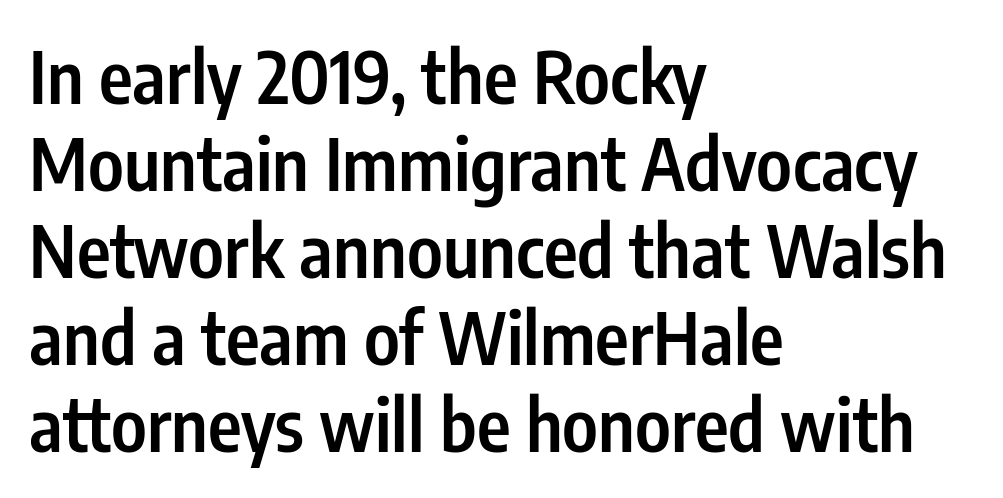
{"serif": "no", "italic": "no", "bold": "semi", "weight": "semibold", "width": "condensed", "stroke_contrast": "low", "x_height": "medium", "monospaced": "no", "underline": "no", "align": "left", "line_spacing_ratio": 1.21, "letter_spacing": "normal", "letter_spacing_em": 0.0, "glyph_px": 72}
